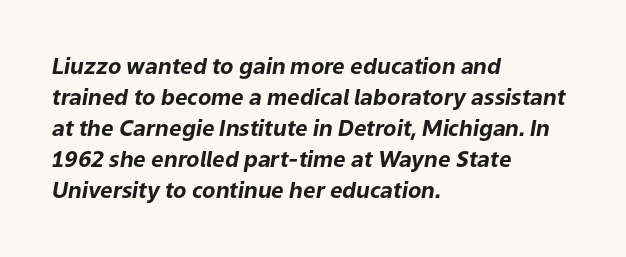
The image shows 22 px bold type, italic (leaning right); set left-aligned, normal line spacing (1.41x), normal letter spacing, not underlined.
